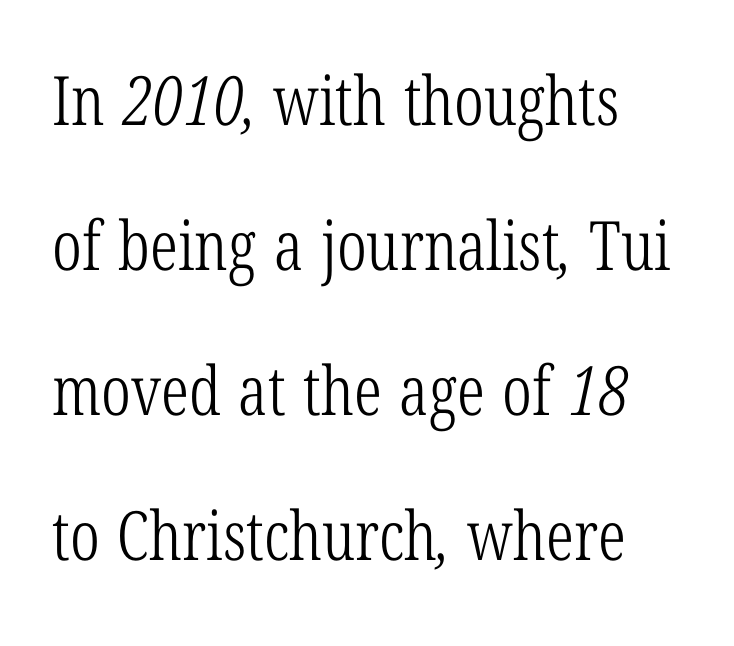
Q: Is the text bold? A: No.
Q: Is the typeface a serif or a sans-serif typeface? A: Serif.
Q: Is the text underlined? A: No.
Q: Is the spacing between letters normal or unusually wide? A: Normal.
Q: Is the spacing between lines tight, normal or loose? A: Loose.
Q: Width (condensed, normal, or wide)? A: Condensed.
Q: Stroke contrast? A: Low.
Q: x-height? A: Medium.
Q: Monospaced? A: No.
